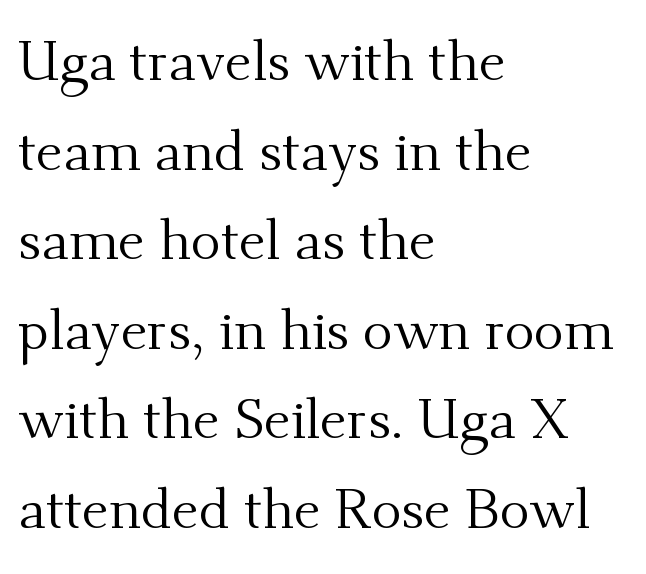
Q: Is the text bold? A: No.
Q: Is the text italic (slanted)? A: No, it is upright.
Q: Is the typeface a serif or a sans-serif typeface? A: Serif.
Q: Is the text underlined? A: No.
Q: How is the paragraph aligned? A: Left-aligned.
Q: Is the spacing between letters normal or unusually wide? A: Normal.
Q: Is the spacing between lines tight, normal or loose? A: Normal.
Q: Width (condensed, normal, or wide)? A: Normal.
Q: Stroke contrast? A: Medium.
Q: x-height? A: Small.
Q: Monospaced? A: No.
